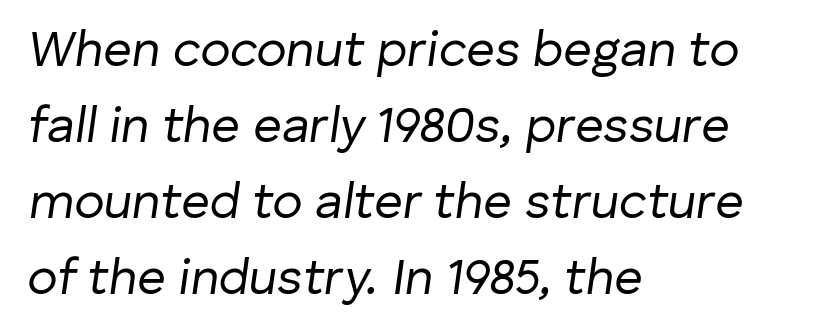
The image shows 50 px regular-weight type, italic (leaning right); set left-aligned, normal line spacing (1.52x), normal letter spacing, not underlined; low stroke contrast and a medium x-height.
